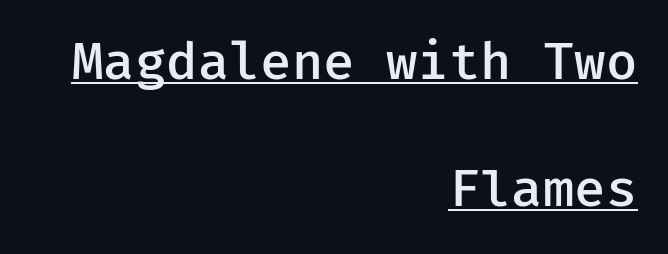
{"serif": "no", "italic": "no", "bold": "semi", "weight": "semibold", "width": "normal", "stroke_contrast": "low", "x_height": "medium", "monospaced": "yes", "underline": "yes", "align": "right", "line_spacing": "loose", "line_spacing_ratio": 2.5, "letter_spacing": "normal", "letter_spacing_em": 0.0, "glyph_px": 51}
